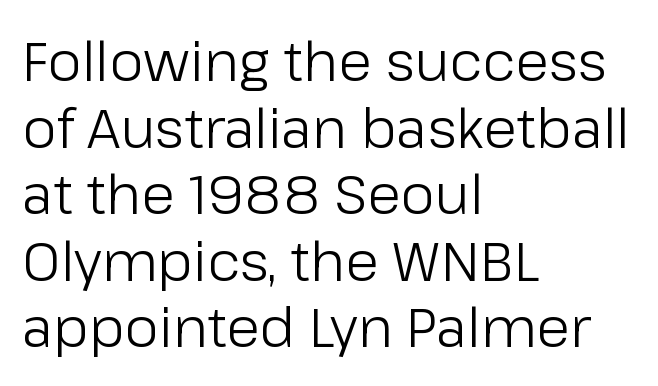
The image shows 55 px light sans-serif type, upright; set left-aligned, line spacing 1.21x, normal letter spacing, not underlined; low stroke contrast and a medium x-height.
